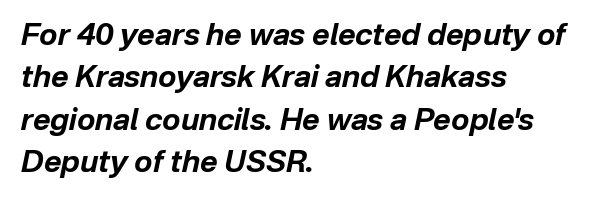
The image shows 30 px bold type, italic (leaning right); set left-aligned, normal line spacing (1.41x), normal letter spacing, not underlined; low stroke contrast and a medium x-height.
